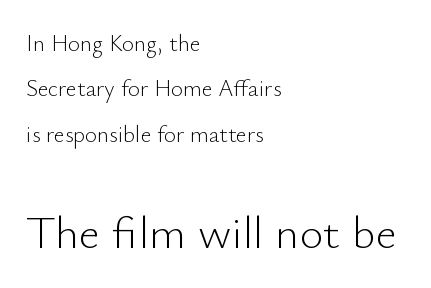
{"serif": "no", "italic": "no", "bold": "no", "weight": "light", "width": "normal", "stroke_contrast": "low", "x_height": "small", "monospaced": "no", "underline": "no", "align": "left", "line_spacing": "loose", "line_spacing_ratio": 1.97, "letter_spacing": "normal", "letter_spacing_em": 0.0, "larger_block": "second", "size_ratio": 2.0, "glyph_px": 46}
